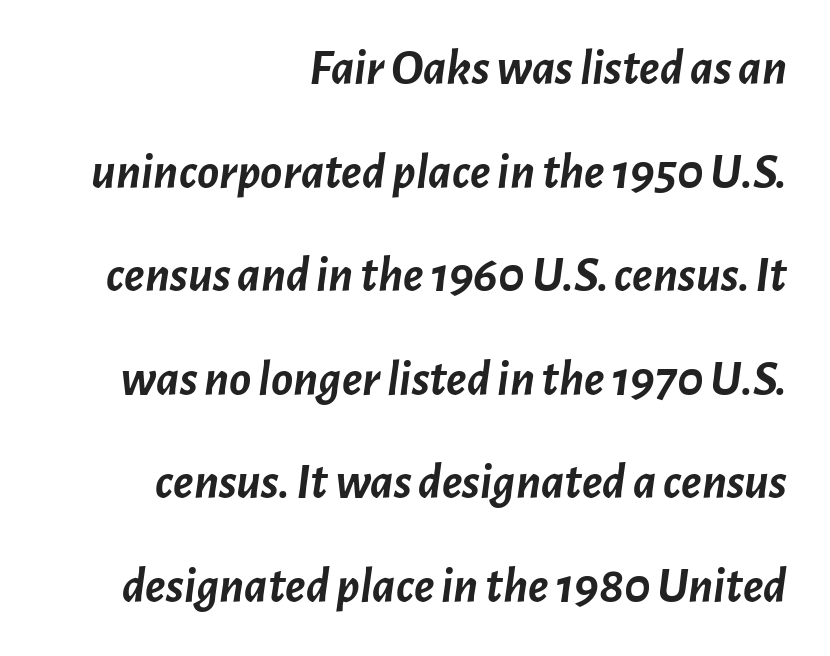
The image shows 51 px semibold type, italic (leaning right); set right-aligned, loose line spacing (2.03x), normal letter spacing, not underlined; low stroke contrast and a medium x-height.
